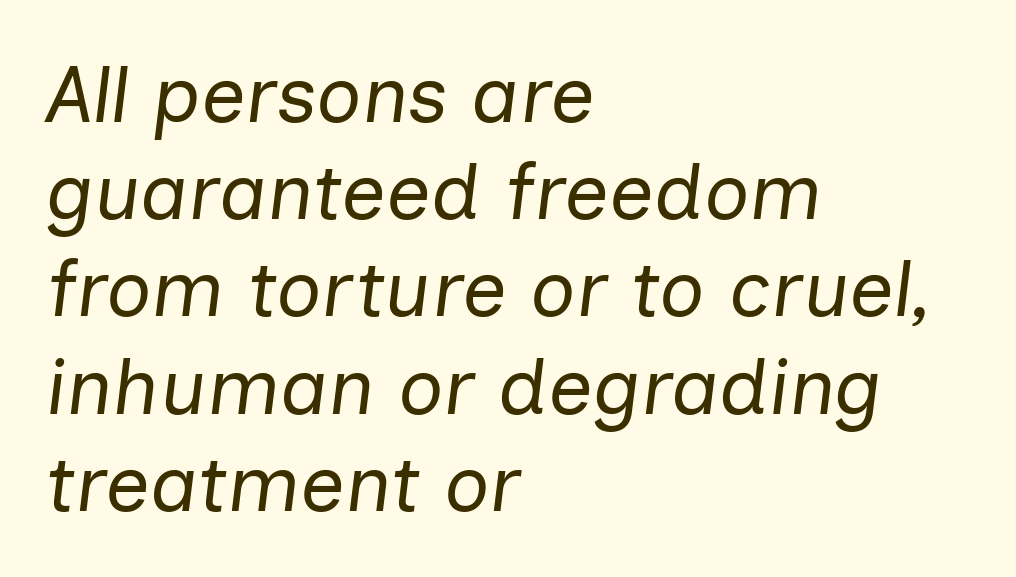
Left-aligned paragraph, ragged on the right. Underlining? Definitely not there. Style check: oblique. Nothing heavy about these letters — not bold at all. Varying glyph widths throughout — classic text-font behaviour.
